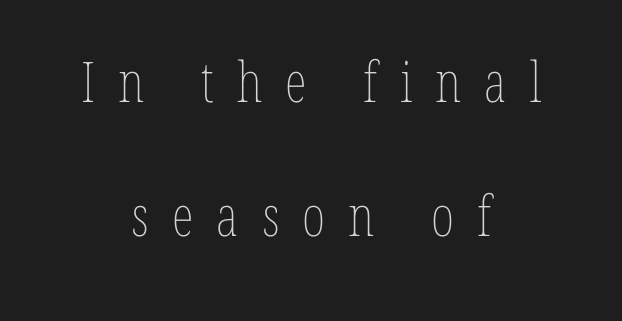
The tracking jumps out immediately: characters are airy and widely separated. Descenders are the only things crossing below the line. The letters stand upright; this is a roman face. The face used here is proportionally spaced, like ordinary book or web type. Caption: face not bold, strokes unweighted.
